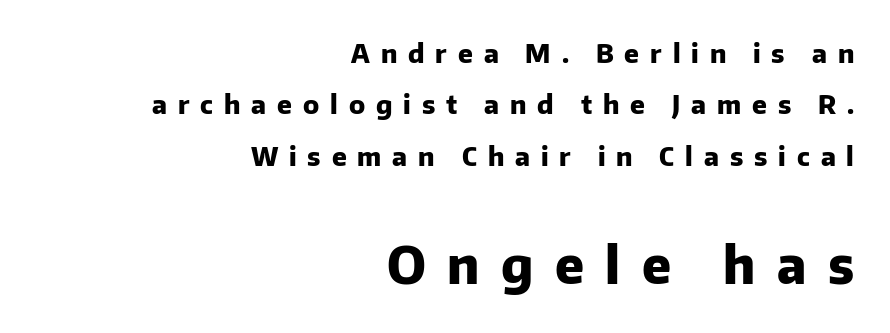
The image shows 51 px heavy sans-serif type, upright; set right-aligned, loose line spacing (1.98x), unusually wide letter spacing (+0.42 em), not underlined; the second (bottom) block is 1.96x larger; low stroke contrast and a medium x-height.
